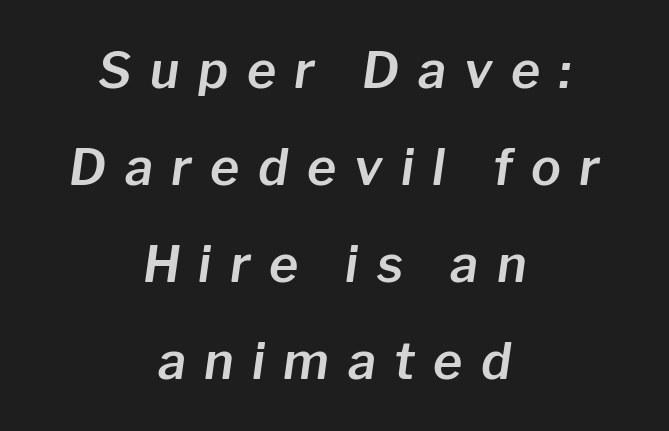
{"italic": "yes", "lean": "right", "slant_degrees": 8, "width": "normal", "stroke_contrast": "low", "x_height": "medium", "monospaced": "no", "underline": "no", "align": "center", "line_spacing": "loose", "line_spacing_ratio": 1.94, "letter_spacing": "wide", "letter_spacing_em": 0.37, "glyph_px": 50}
